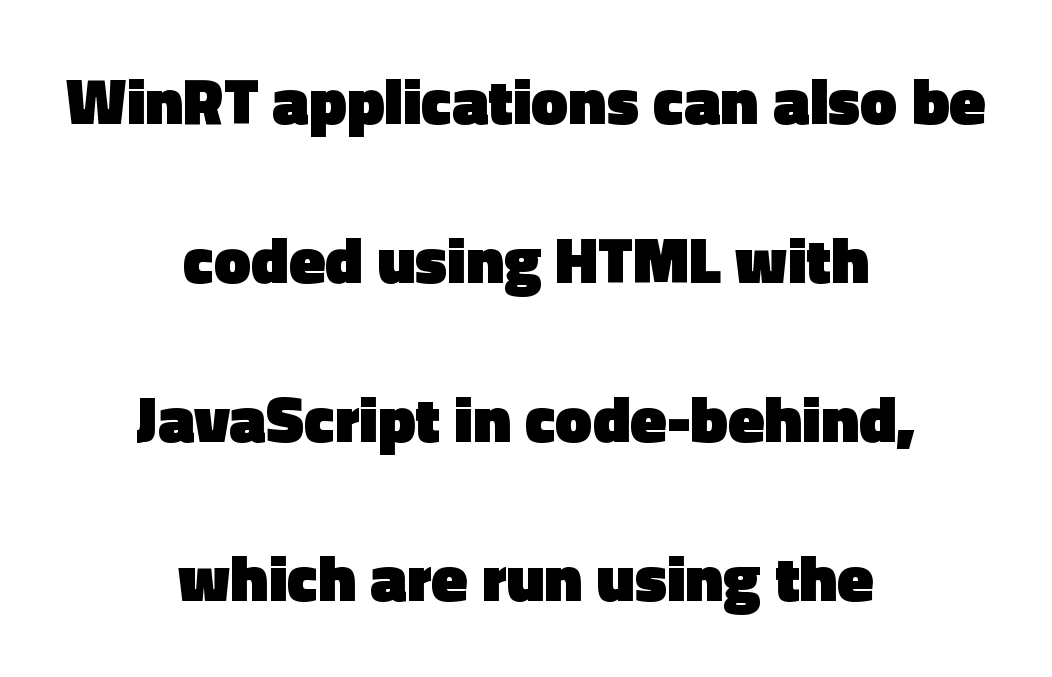
The image shows 66 px heavy sans-serif type, upright; set centered, loose line spacing (2.41x), normal letter spacing, not underlined; a medium x-height.
